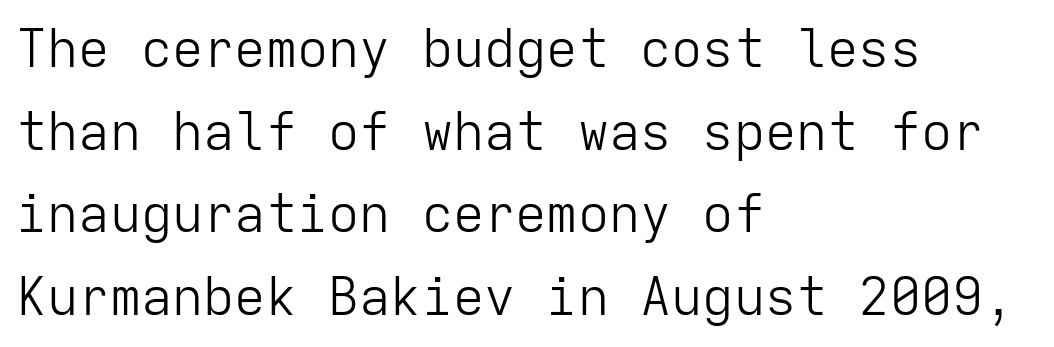
The image shows 52 px light sans-serif type, upright, monospaced; set left-aligned, normal line spacing (1.59x), normal letter spacing, not underlined; low stroke contrast and a medium x-height.
